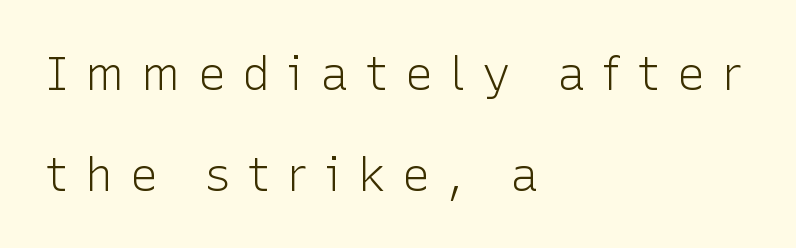
Q: Is the text bold? A: No.
Q: Is the text italic (slanted)? A: No, it is upright.
Q: Is the typeface a serif or a sans-serif typeface? A: Sans-serif.
Q: Is the text underlined? A: No.
Q: How is the paragraph aligned? A: Left-aligned.
Q: Is the spacing between letters normal or unusually wide? A: Unusually wide.
Q: Is the spacing between lines tight, normal or loose? A: Loose.
Q: Width (condensed, normal, or wide)? A: Normal.
Q: Stroke contrast? A: Low.
Q: x-height? A: Medium.
Q: Monospaced? A: No.
